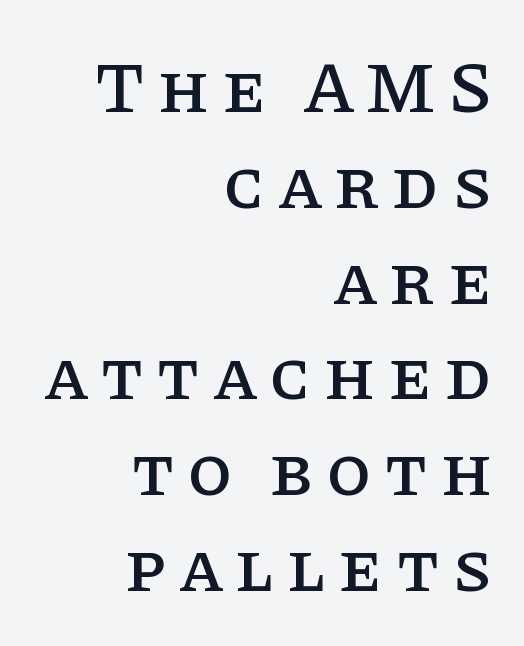
The passage shown is not underscored anywhere. Character widths vary here, with narrow letters taking less room than wide ones. The designer went with a serif here, giving each stem small feet. One-word summary of the alignment: right.
